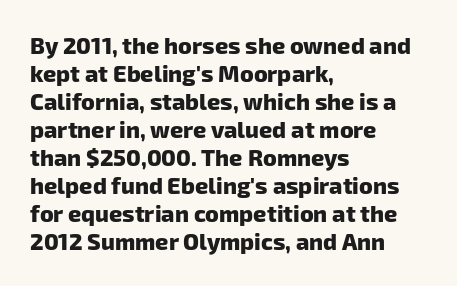
The image shows 23 px bold type; set left-aligned, line spacing 1.22x, normal letter spacing, not underlined.
